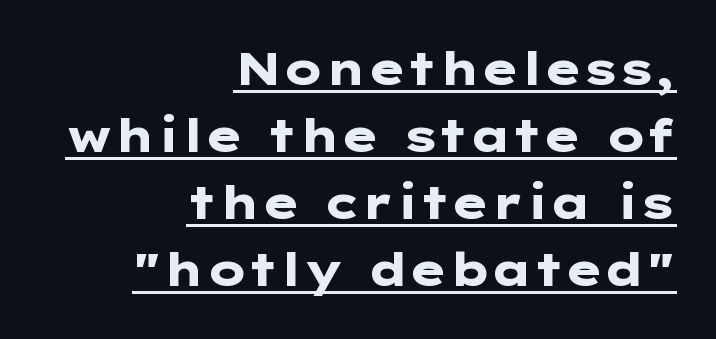
{"serif": "no", "italic": "no", "bold": "yes", "weight": "heavy", "width": "wide", "stroke_contrast": "low", "x_height": "medium", "underline": "yes", "align": "right", "line_spacing": "normal", "line_spacing_ratio": 1.49, "letter_spacing": "normal", "letter_spacing_em": 0.0, "glyph_px": 45}
